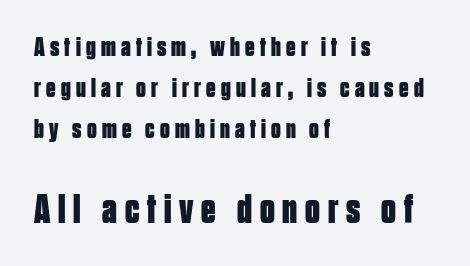
{"serif": "no", "italic": "no", "bold": "yes", "weight": "bold", "width": "condensed", "stroke_contrast": "low", "x_height": "large", "monospaced": "no", "underline": "no", "align": "left", "line_spacing": "normal", "line_spacing_ratio": 1.52, "larger_block": "second", "size_ratio": 1.52, "glyph_px": 41}
